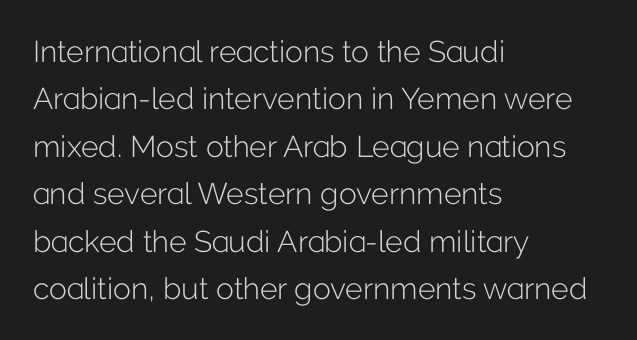
The image shows 30 px light sans-serif type, upright; set left-aligned, normal line spacing (1.58x), normal letter spacing, not underlined; low stroke contrast and a medium x-height.
